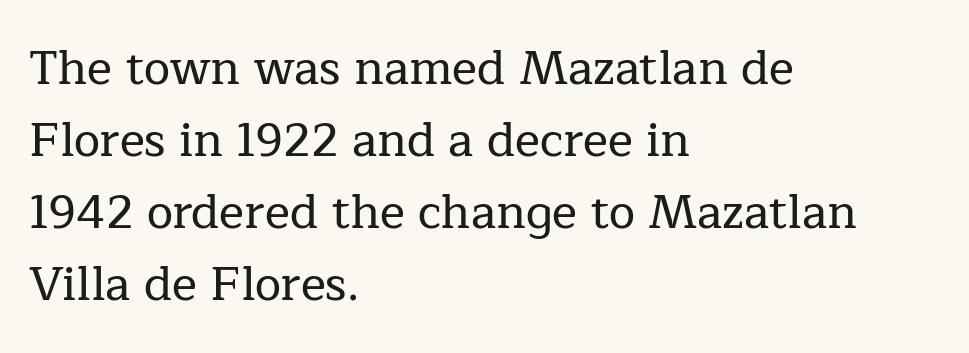
The image shows 47 px serif type, upright; set left-aligned, normal line spacing (1.53x), normal letter spacing, not underlined; low stroke contrast and a medium x-height.
